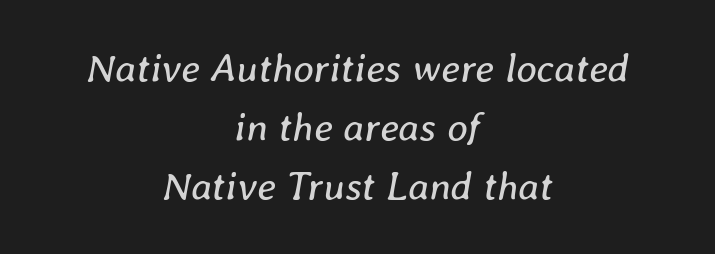
{"italic": "yes", "lean": "right", "slant_degrees": 8, "bold": "no", "weight": "regular", "width": "normal", "stroke_contrast": "low", "x_height": "medium", "monospaced": "no", "underline": "no", "align": "center", "line_spacing": "normal", "line_spacing_ratio": 1.48, "letter_spacing": "normal", "letter_spacing_em": 0.0, "glyph_px": 40}
